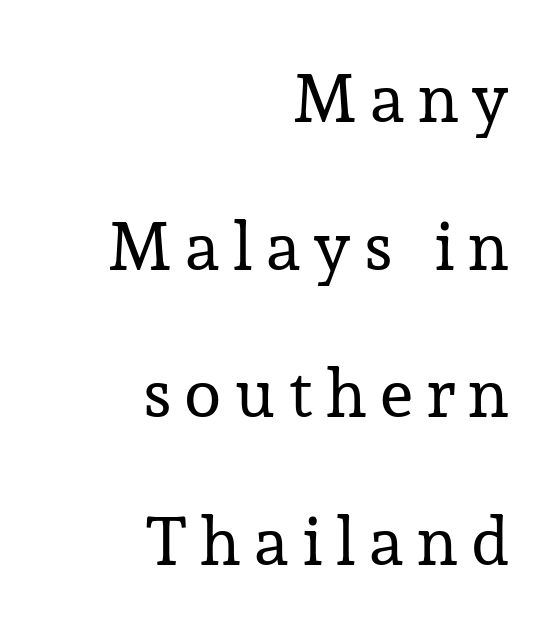
{"serif": "yes", "italic": "no", "bold": "no", "weight": "regular", "width": "normal", "stroke_contrast": "low", "x_height": "medium", "monospaced": "no", "underline": "no", "align": "right", "line_spacing": "loose", "line_spacing_ratio": 2.17, "letter_spacing": "wide", "letter_spacing_em": 0.2, "glyph_px": 68}
